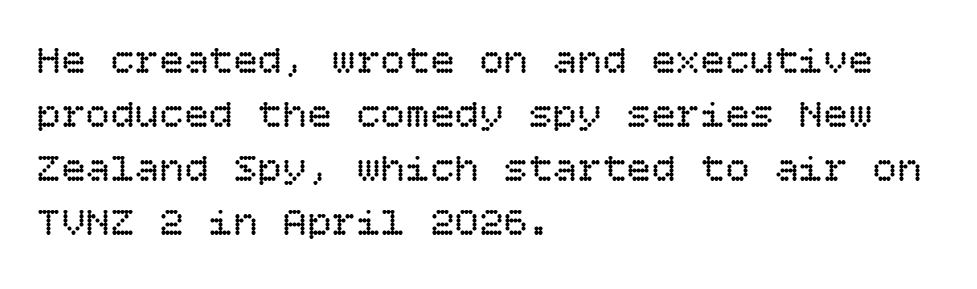
Q: Is the text bold? A: No.
Q: Is the text italic (slanted)? A: No, it is upright.
Q: Is the text underlined? A: No.
Q: How is the paragraph aligned? A: Left-aligned.
Q: Is the spacing between letters normal or unusually wide? A: Normal.
Q: Is the spacing between lines tight, normal or loose? A: Normal.
Q: Width (condensed, normal, or wide)? A: Normal.
Q: Stroke contrast? A: Low.
Q: x-height? A: Large.
